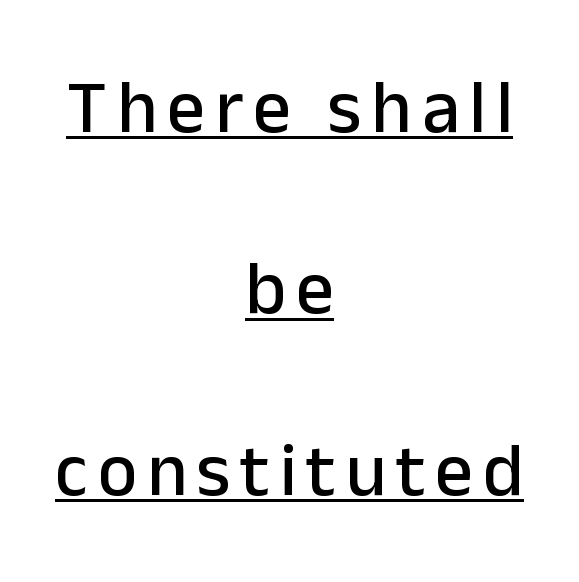
Q: Is the text italic (slanted)? A: No, it is upright.
Q: Is the typeface a serif or a sans-serif typeface? A: Sans-serif.
Q: Is the text underlined? A: Yes.
Q: How is the paragraph aligned? A: Centered.
Q: Is the spacing between lines tight, normal or loose? A: Loose.
Q: Width (condensed, normal, or wide)? A: Normal.
Q: Stroke contrast? A: Low.
Q: x-height? A: Medium.
Q: Monospaced? A: No.
